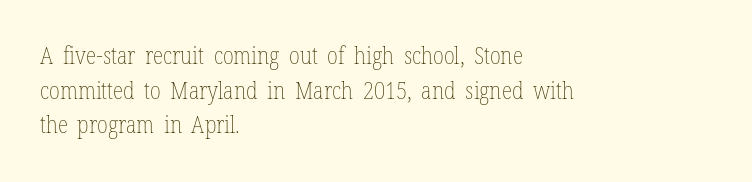
Q: Is the text bold? A: No.
Q: Is the text italic (slanted)? A: No, it is upright.
Q: Is the text underlined? A: No.
Q: How is the paragraph aligned? A: Left-aligned.
Q: Is the spacing between letters normal or unusually wide? A: Normal.
Q: Is the spacing between lines tight, normal or loose? A: Normal.
